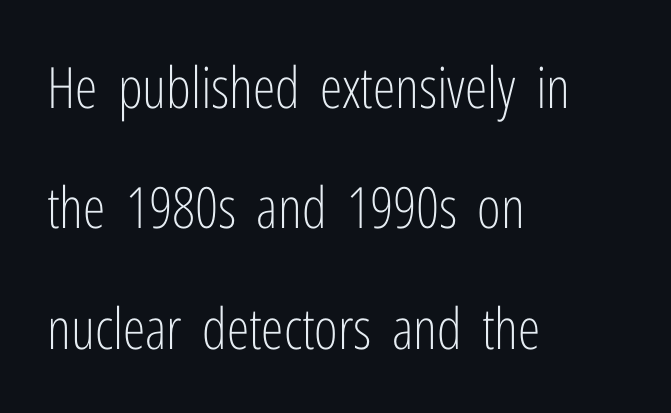
Proportional: the letters do not fall into vertical columns. If you measured baseline to baseline, you'd find a long distance. If you drew a line through each stem, it would be perfectly vertical. Short and long lines alike share a common starting point at left. Serif or sans? Sans — the stroke terminals are bare.
